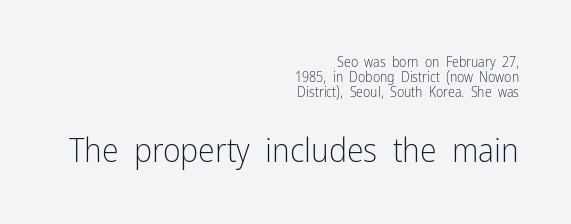
{"serif": "no", "italic": "no", "bold": "no", "weight": "light", "width": "condensed", "stroke_contrast": "low", "x_height": "medium", "monospaced": "no", "underline": "no", "align": "right", "line_spacing": "tight", "line_spacing_ratio": 1.08, "letter_spacing": "normal", "letter_spacing_em": 0.0, "larger_block": "second", "size_ratio": 2.43, "glyph_px": 34}
